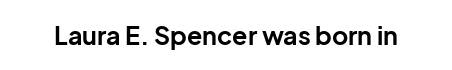
Q: Is the text bold? A: Yes.
Q: Is the text italic (slanted)? A: No, it is upright.
Q: Is the text underlined? A: No.
Q: Is the spacing between letters normal or unusually wide? A: Normal.
